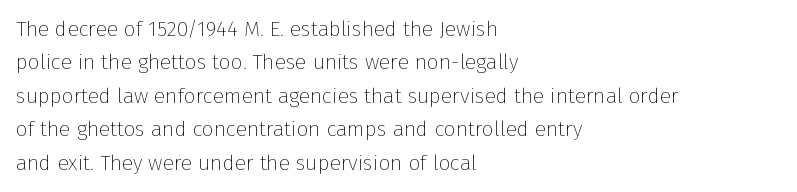
How would I describe the line gaps? Plain and ordinary. Weight: in the light-to-regular range. The type is set solid horizontally, with unmodified tracking. The lines are quadded left.
